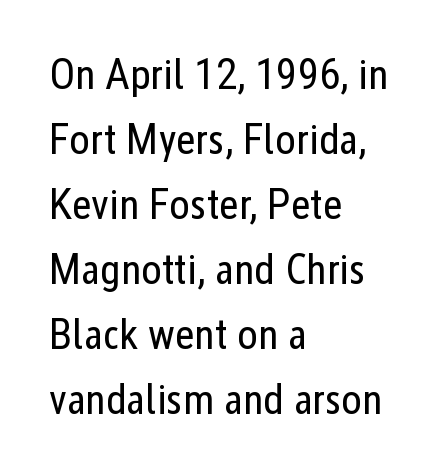
The image shows 43 px regular-weight, condensed sans-serif type, upright; set left-aligned, normal line spacing (1.51x), normal letter spacing, not underlined; low stroke contrast and a medium x-height.
